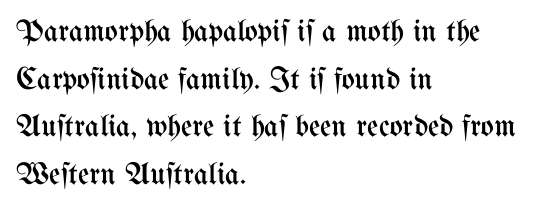
Q: Is the text bold? A: No.
Q: Is the text italic (slanted)? A: No, it is upright.
Q: Is the text underlined? A: No.
Q: How is the paragraph aligned? A: Left-aligned.
Q: Is the spacing between letters normal or unusually wide? A: Normal.
Q: Is the spacing between lines tight, normal or loose? A: Normal.
Q: Width (condensed, normal, or wide)? A: Condensed.
Q: Stroke contrast? A: Medium.
Q: x-height? A: Medium.
Q: Monospaced? A: No.
